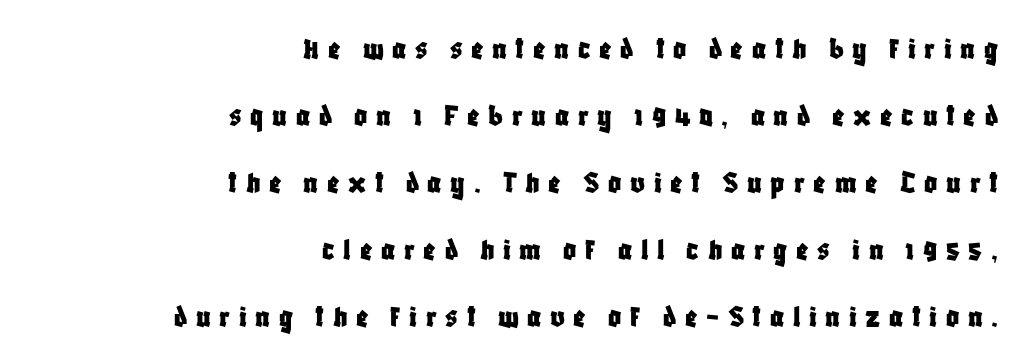
Letters rest on an invisible, unmarked baseline. Here the designer chose a conventional face with non-uniform glyph widths. Horizontal alignment here is rightward, an uncommon choice for prose. The face used here is a sans, in the tradition of grotesques and geometrics. You can tell it's not italic because the verticals are truly vertical.
